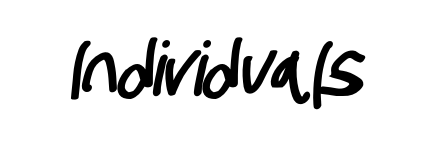
The face used here is a sans, in the tradition of grotesques and geometrics. Unmarked baselines from the first word to the last. The rendering keeps characters at their native spacing. Is this a fixed-width face? No — the glyphs have proportional, varying widths.
